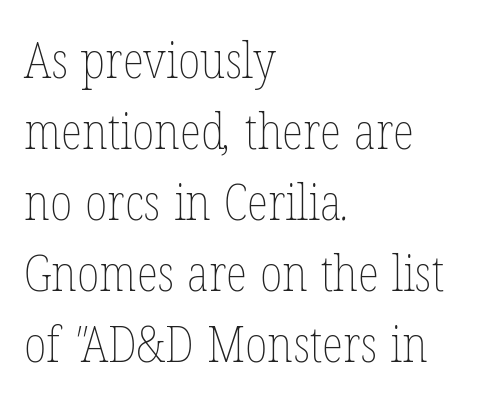
Q: Is the text bold? A: No.
Q: Is the text underlined? A: No.
Q: How is the paragraph aligned? A: Left-aligned.
Q: Is the spacing between letters normal or unusually wide? A: Normal.
Q: Is the spacing between lines tight, normal or loose? A: Normal.
Q: Width (condensed, normal, or wide)? A: Condensed.
Q: Stroke contrast? A: Low.
Q: x-height? A: Medium.
Q: Monospaced? A: No.
